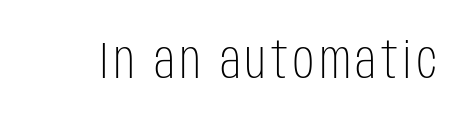
The image shows 52 px light, condensed sans-serif type, upright; set not underlined; low stroke contrast and a large x-height.
